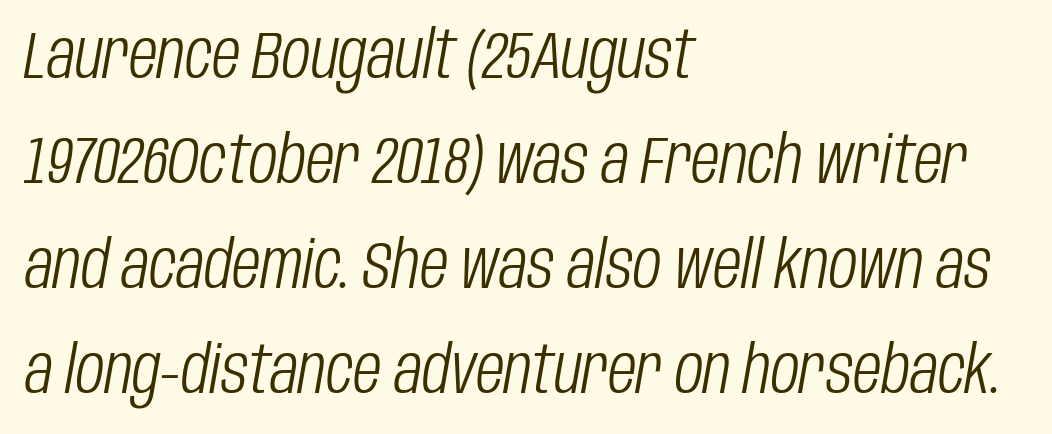
The image shows 66 px light, condensed type, italic (leaning right); set left-aligned, normal line spacing (1.59x), normal letter spacing, not underlined; low stroke contrast and a large x-height.
